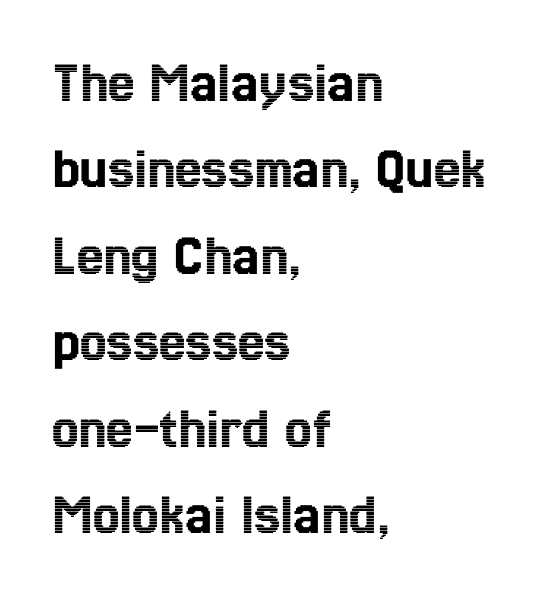
Q: Is the text italic (slanted)? A: No, it is upright.
Q: Is the text underlined? A: No.
Q: How is the paragraph aligned? A: Left-aligned.
Q: Is the spacing between letters normal or unusually wide? A: Normal.
Q: Is the spacing between lines tight, normal or loose? A: Normal.
Q: Width (condensed, normal, or wide)? A: Condensed.
Q: x-height? A: Medium.
Q: Monospaced? A: No.
